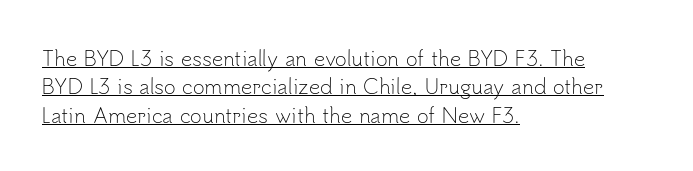
Q: Is the text bold? A: No.
Q: Is the text italic (slanted)? A: No, it is upright.
Q: Is the text underlined? A: Yes.
Q: How is the paragraph aligned? A: Left-aligned.
Q: Is the spacing between letters normal or unusually wide? A: Normal.
Q: Is the spacing between lines tight, normal or loose? A: Normal.
